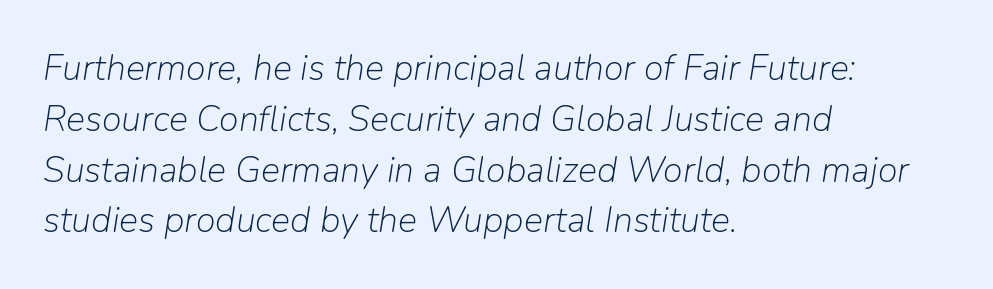
The paragraph has a hard left edge and a soft right edge. The gaps between neighbouring characters are ordinary and unremarkable. Tall strokes in this sample are angled rather than plumb. Note the varied advance widths — an 'i' is clearly narrower than an 'm'.
